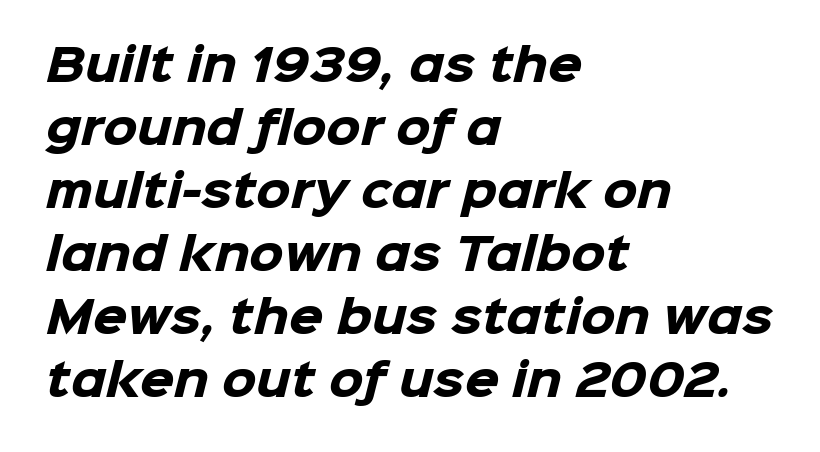
{"serif": "no", "bold": "yes", "weight": "heavy", "width": "normal", "stroke_contrast": "low", "x_height": "medium", "monospaced": "no", "underline": "no", "align": "left", "line_spacing": "normal", "line_spacing_ratio": 1.43, "letter_spacing": "normal", "letter_spacing_em": 0.0, "glyph_px": 44}
